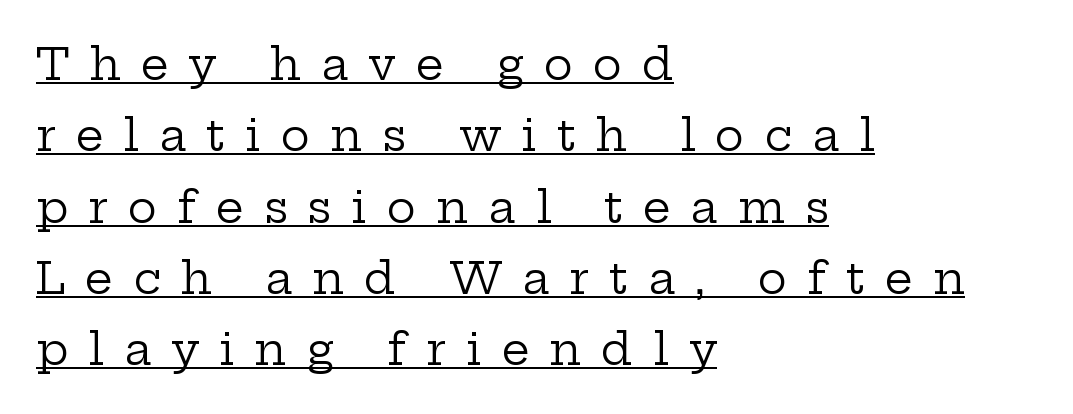
In terms of leading, this rendering sits right in the middle. The glyphs are accompanied by a horizontal stroke just below them. I'd call this a serif setting — the letters wear small feet. The text block is weighted toward the left margin, trailing off unevenly rightward. A quiet, ordinary-to-light weight characterises the typeface.
